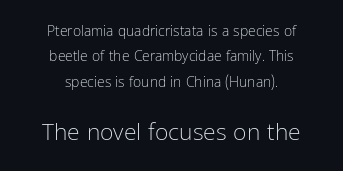
{"italic": "no", "bold": "no", "underline": "no", "align": "center", "line_spacing_ratio": 1.82, "letter_spacing": "normal", "letter_spacing_em": 0.0, "larger_block": "second", "size_ratio": 1.64, "glyph_px": 23}
